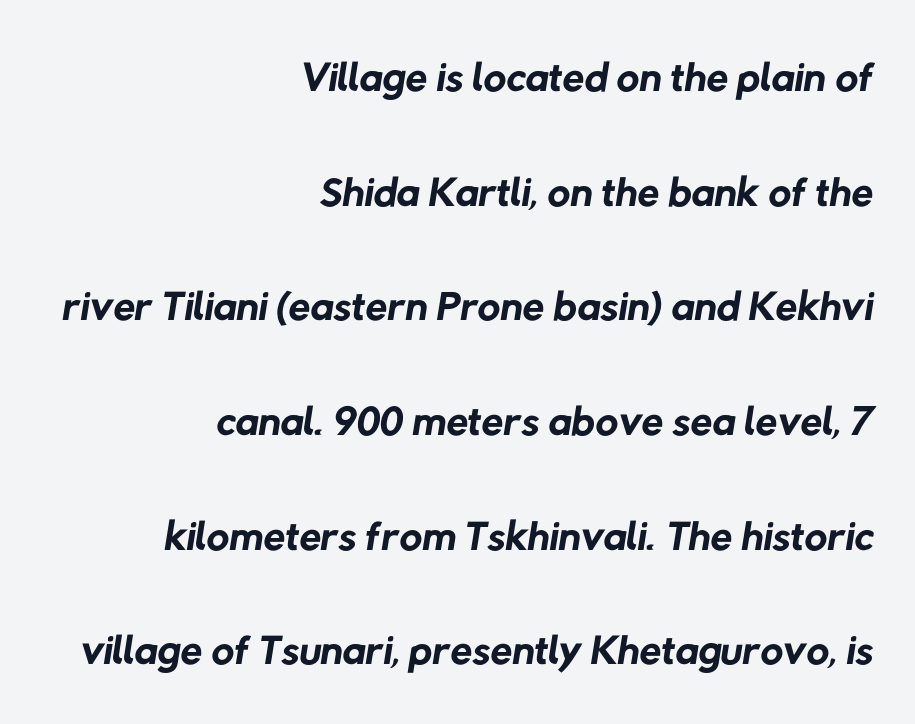
The image shows 63 px regular-weight sans-serif type; set right-aligned, line spacing 1.82x, normal letter spacing, not underlined; low stroke contrast and a medium x-height.
